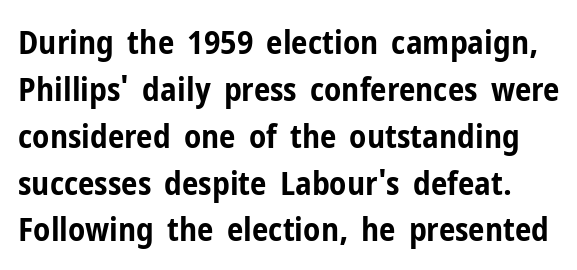
The image shows 33 px bold, condensed sans-serif type, upright; set normal line spacing (1.42x), normal letter spacing, not underlined; low stroke contrast and a medium x-height.
